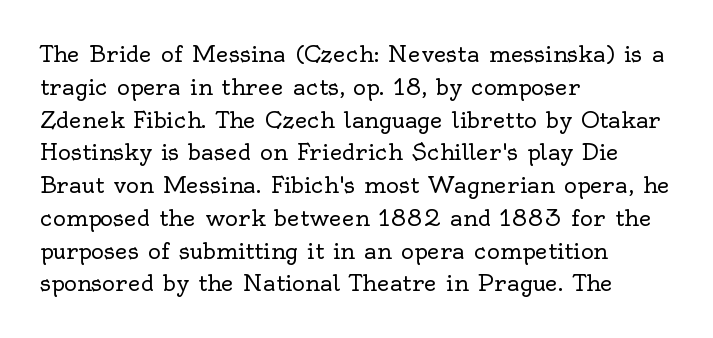
The image shows 22 px text type, upright; set left-aligned, normal line spacing (1.49x), normal letter spacing, not underlined.
